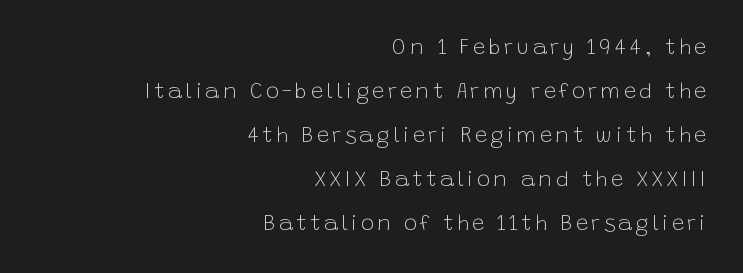
Vertical spacing — loose. Nobody drew a line under any word here. Summary of weight: not heavy and not bold. Layout note: lines flush right. Designer's note — italics off, roman on.
